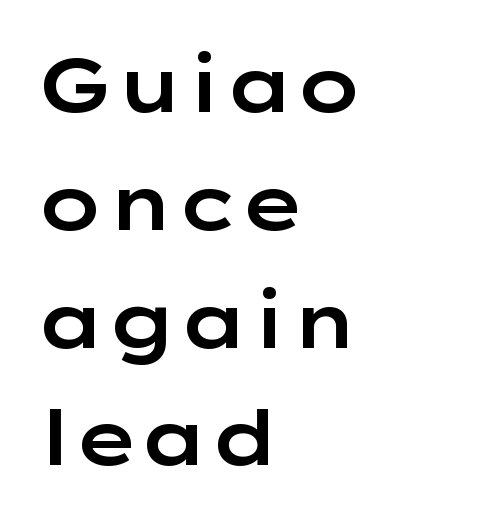
{"serif": "no", "italic": "no", "width": "wide", "stroke_contrast": "low", "x_height": "medium", "monospaced": "no", "underline": "no", "align": "left", "line_spacing": "normal", "line_spacing_ratio": 1.55, "letter_spacing": "normal", "letter_spacing_em": 0.0, "glyph_px": 76}
